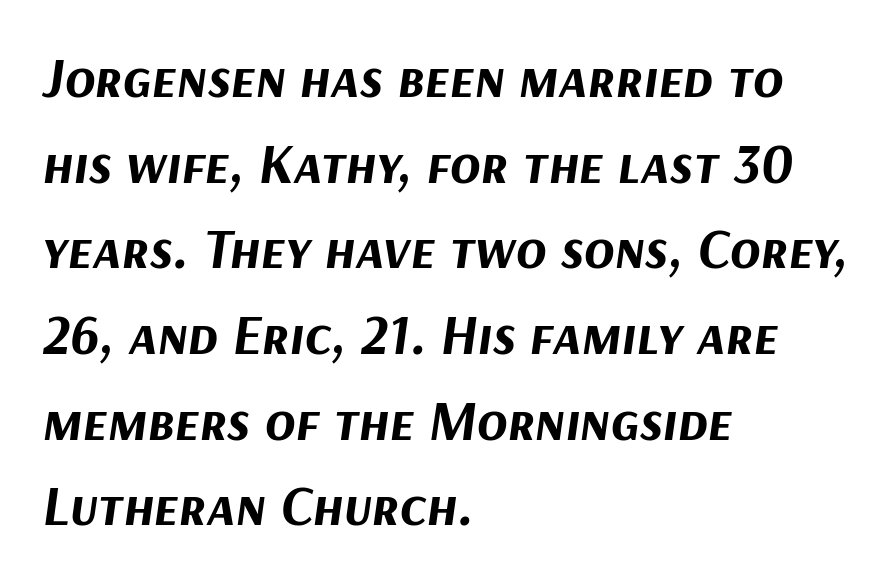
The image shows 56 px bold type, italic (leaning right); set left-aligned, normal line spacing (1.53x), normal letter spacing, not underlined; medium stroke contrast and a medium x-height.
